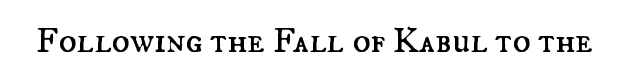
{"italic": "no", "bold": "no", "weight": "regular", "width": "normal", "stroke_contrast": "medium", "x_height": "small", "monospaced": "no", "underline": "no", "letter_spacing": "normal", "letter_spacing_em": 0.0, "glyph_px": 37}
